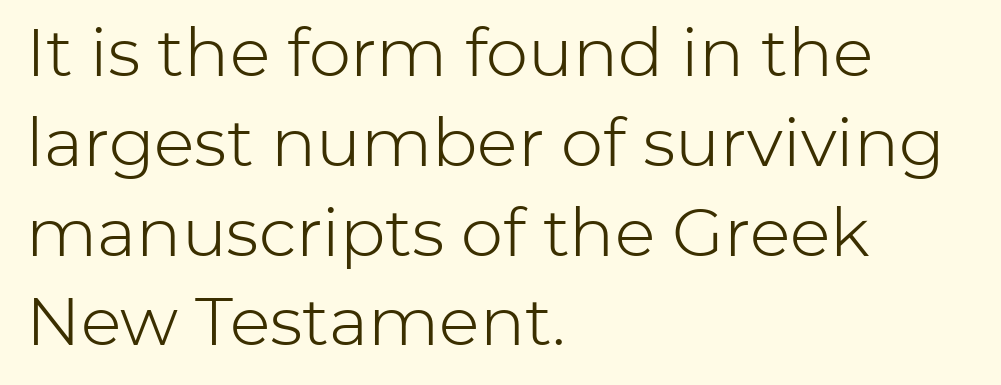
{"serif": "no", "italic": "no", "bold": "no", "weight": "light", "width": "normal", "stroke_contrast": "low", "x_height": "medium", "monospaced": "no", "underline": "no", "align": "left", "line_spacing": "normal", "line_spacing_ratio": 1.34, "letter_spacing": "normal", "letter_spacing_em": 0.0, "glyph_px": 67}
